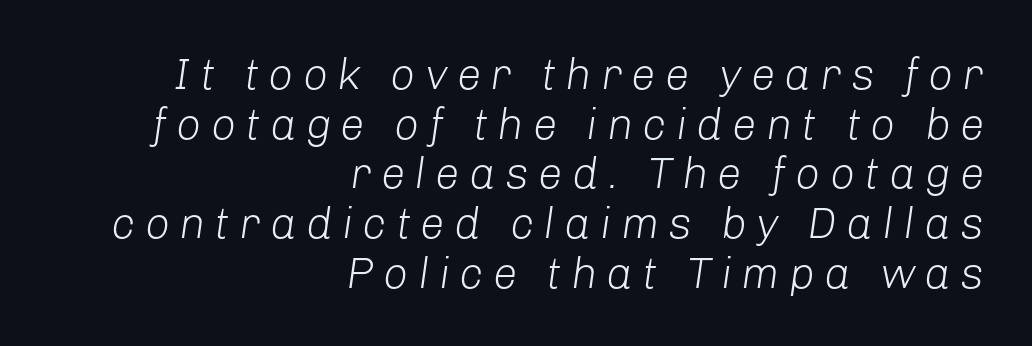
Q: Is the text bold? A: No.
Q: Is the text italic (slanted)? A: Yes, it leans right by about 8 degrees.
Q: Is the text underlined? A: No.
Q: How is the paragraph aligned? A: Right-aligned.
Q: Is the spacing between letters normal or unusually wide? A: Unusually wide.
Q: Is the spacing between lines tight, normal or loose? A: Tight.
Q: Width (condensed, normal, or wide)? A: Normal.
Q: Stroke contrast? A: Low.
Q: x-height? A: Medium.
Q: Monospaced? A: No.
